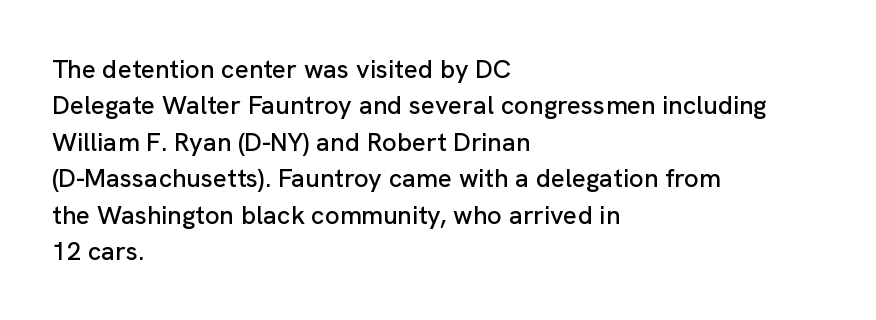
The image shows 26 px text type, upright; set left-aligned, normal line spacing (1.4x), normal letter spacing, not underlined.
